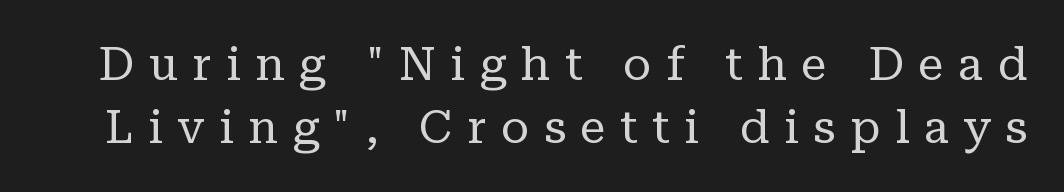
The image shows 46 px regular-weight serif type, upright; set normal line spacing (1.36x), unusually wide letter spacing (+0.32 em), not underlined; low stroke contrast and a medium x-height.
